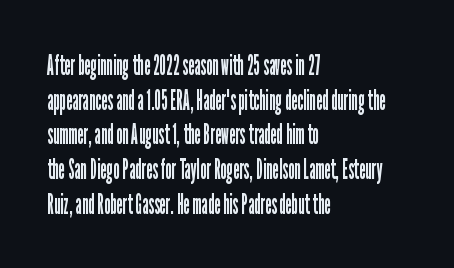
The image shows 28 px regular-weight, condensed sans-serif type, upright; set left-aligned, line spacing 1.24x, normal letter spacing, not underlined; low stroke contrast and a medium x-height.
